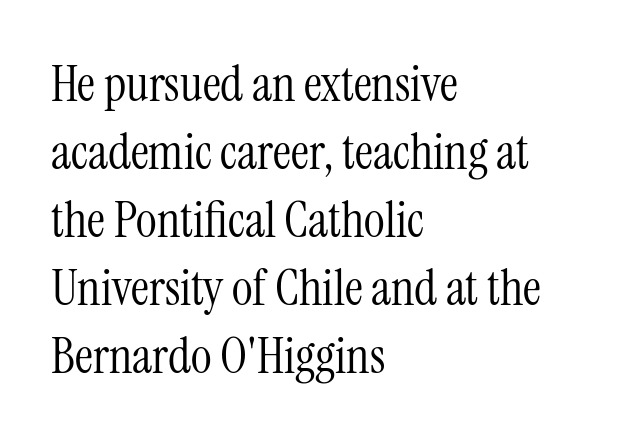
The image shows 50 px light, condensed serif type, upright; set left-aligned, normal line spacing (1.36x), normal letter spacing, not underlined; medium stroke contrast and a medium x-height.
